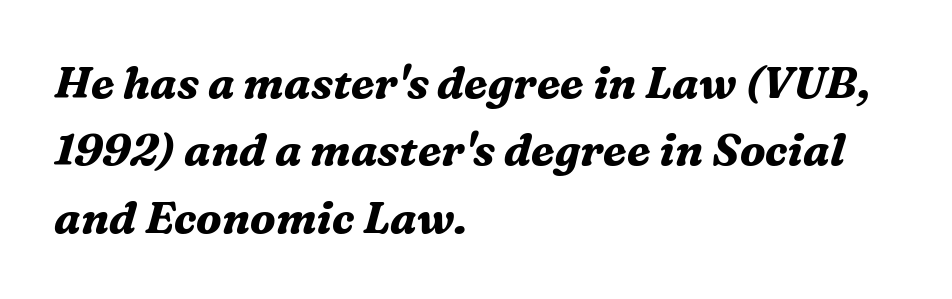
{"serif": "yes", "italic": "yes", "lean": "right", "slant_degrees": 16, "bold": "yes", "weight": "bold", "width": "normal", "stroke_contrast": "medium", "x_height": "medium", "monospaced": "no", "underline": "no", "align": "left", "line_spacing": "normal", "line_spacing_ratio": 1.53, "letter_spacing": "normal", "letter_spacing_em": 0.0, "glyph_px": 44}
